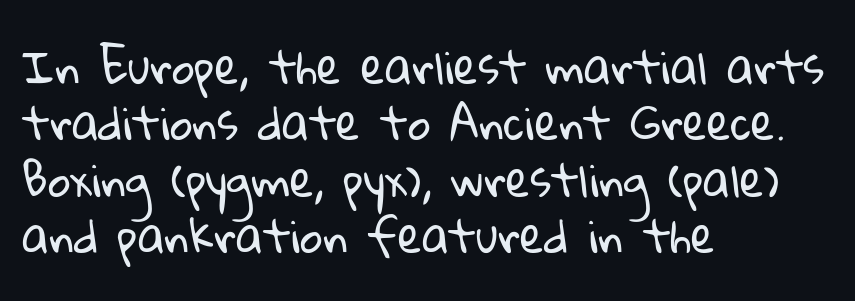
The image shows 44 px regular-weight sans-serif type; set left-aligned, normal line spacing (1.28x), normal letter spacing, not underlined; low stroke contrast and a medium x-height.
